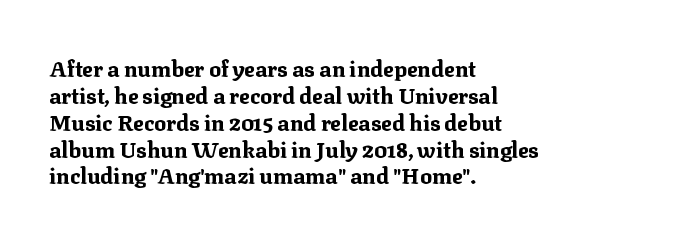
Q: Is the text bold? A: Yes.
Q: Is the text italic (slanted)? A: No, it is upright.
Q: Is the text underlined? A: No.
Q: How is the paragraph aligned? A: Left-aligned.
Q: Is the spacing between letters normal or unusually wide? A: Normal.
